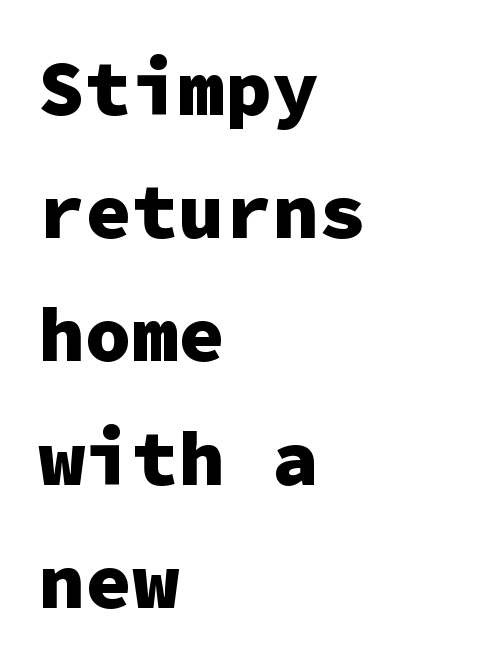
The image shows 78 px heavy sans-serif type, upright, monospaced; set left-aligned, normal line spacing (1.58x), normal letter spacing, not underlined; low stroke contrast and a medium x-height.
